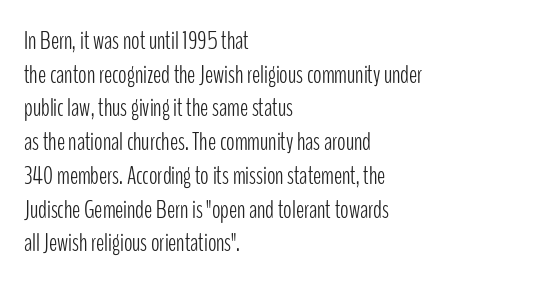
{"italic": "no", "bold": "no", "underline": "no", "align": "left", "line_spacing": "normal", "line_spacing_ratio": 1.35, "letter_spacing": "normal", "letter_spacing_em": 0.0, "glyph_px": 25}
